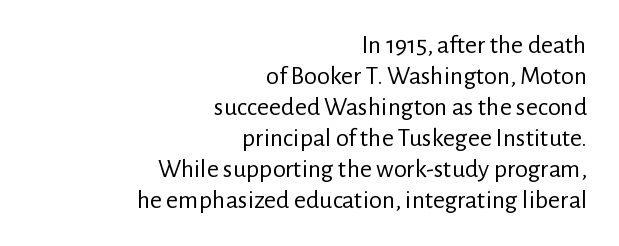
Q: Is the text bold? A: No.
Q: Is the text italic (slanted)? A: No, it is upright.
Q: Is the text underlined? A: No.
Q: How is the paragraph aligned? A: Right-aligned.
Q: Is the spacing between letters normal or unusually wide? A: Normal.
